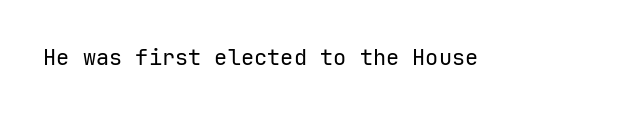
The image shows 22 px text type, upright; set normal letter spacing, not underlined.
